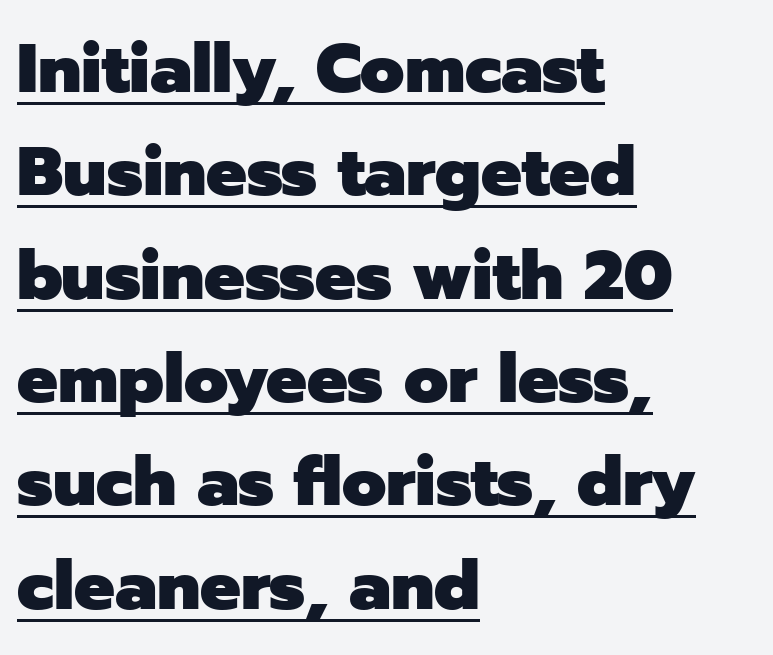
The image shows 68 px heavy sans-serif type, upright; set left-aligned, normal line spacing (1.52x), normal letter spacing, underlined; low stroke contrast and a medium x-height.
